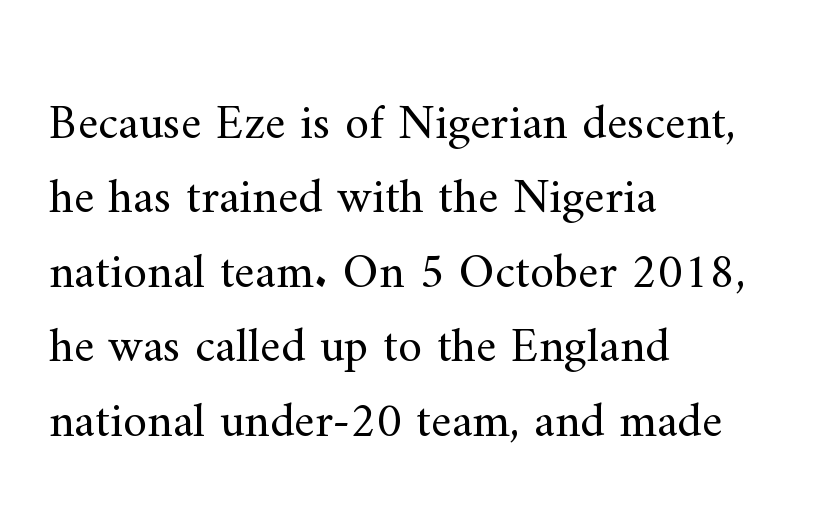
Q: Is the text bold? A: No.
Q: Is the text italic (slanted)? A: No, it is upright.
Q: Is the typeface a serif or a sans-serif typeface? A: Serif.
Q: Is the text underlined? A: No.
Q: How is the paragraph aligned? A: Left-aligned.
Q: Is the spacing between letters normal or unusually wide? A: Normal.
Q: Is the spacing between lines tight, normal or loose? A: Normal.
Q: Width (condensed, normal, or wide)? A: Normal.
Q: Stroke contrast? A: Medium.
Q: x-height? A: Small.
Q: Monospaced? A: No.
